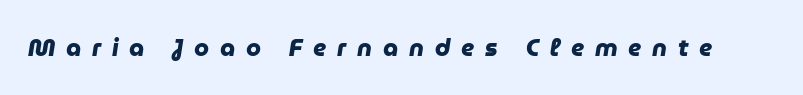
{"bold": "yes", "underline": "no", "letter_spacing": "wide", "letter_spacing_em": 0.45, "glyph_px": 24}
